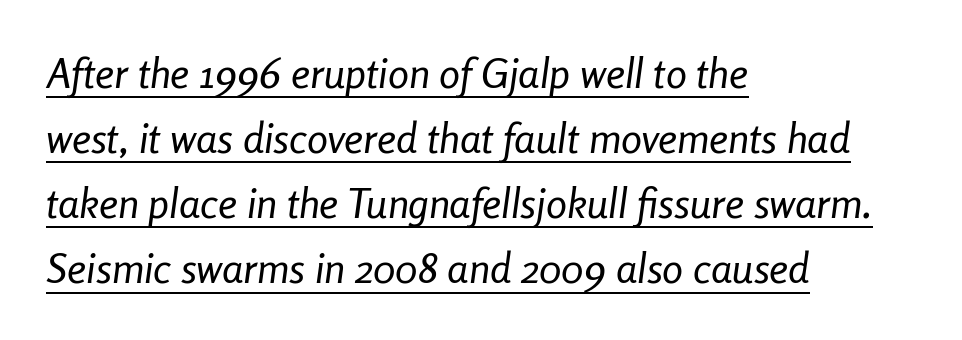
Q: Is the text bold? A: No.
Q: Is the text italic (slanted)? A: Yes, it leans right by about 8 degrees.
Q: Is the text underlined? A: Yes.
Q: How is the paragraph aligned? A: Left-aligned.
Q: Is the spacing between letters normal or unusually wide? A: Normal.
Q: Is the spacing between lines tight, normal or loose? A: Normal.
Q: Width (condensed, normal, or wide)? A: Condensed.
Q: Stroke contrast? A: Low.
Q: x-height? A: Medium.
Q: Monospaced? A: No.
